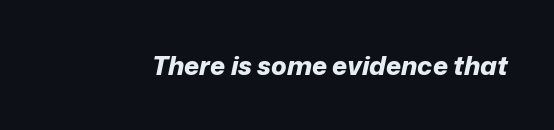
The image shows 26 px bold type, italic (leaning right); set normal letter spacing, not underlined.
